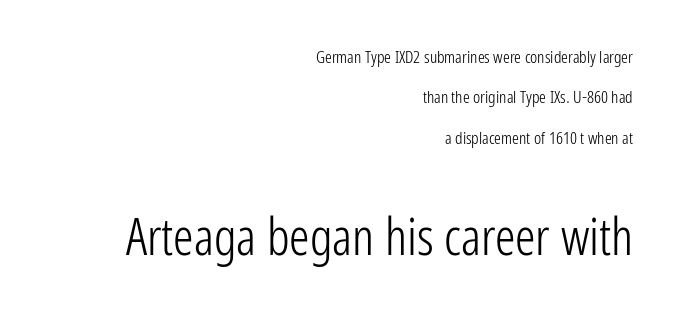
Look at the tracking — it's just the regular setting, nothing added. The glyphs in this specimen are sans serif. Italic: no, the glyphs are upright roman. Horizontal bands of white between lines are thick stripes. These lines are set flush right with a ragged left edge.
